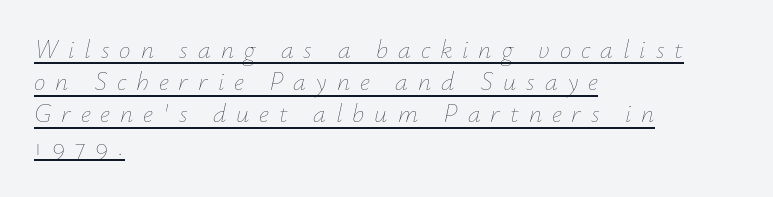
An italicized treatment has been applied to the whole sample. Every word sits above its own underline. The face used here is rendered with a markedly widened letterfit. Stems here are at most as thick as an everyday book face. The setting favours the left margin, as ordinary paragraphs usually do.
